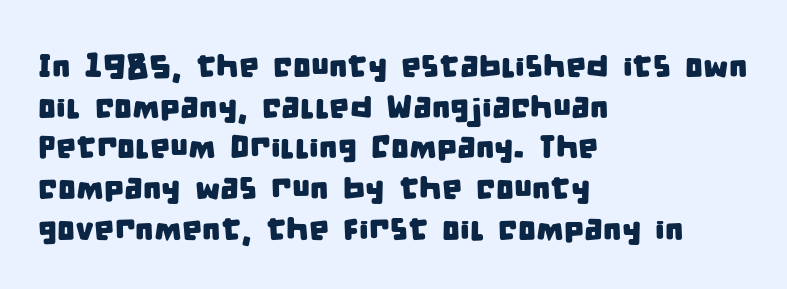
Q: Is the typeface a serif or a sans-serif typeface? A: Sans-serif.
Q: Is the text underlined? A: No.
Q: How is the paragraph aligned? A: Left-aligned.
Q: Is the spacing between letters normal or unusually wide? A: Normal.
Q: Is the spacing between lines tight, normal or loose? A: Normal.
Q: Width (condensed, normal, or wide)? A: Condensed.
Q: Stroke contrast? A: Low.
Q: x-height? A: Large.
Q: Monospaced? A: No.
